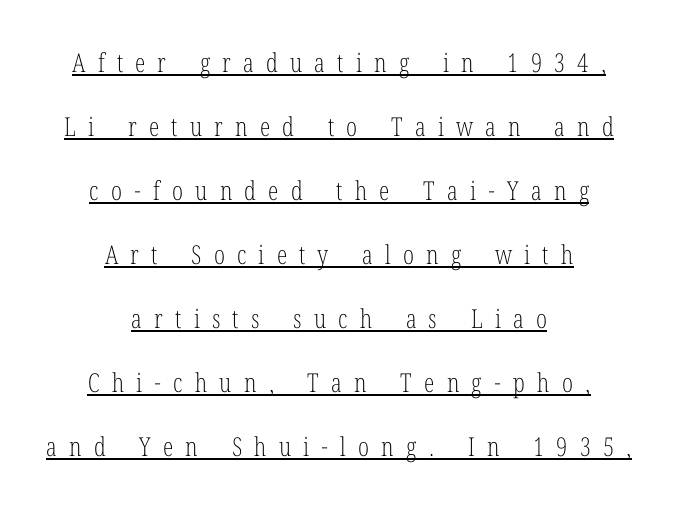
Notice how the passage keeps no hard edge, just a central spine. The letters are spread apart with noticeably loose tracking. Honestly, the underline is the first thing you notice here. A typesetter would call this leading open, well beyond the default.
